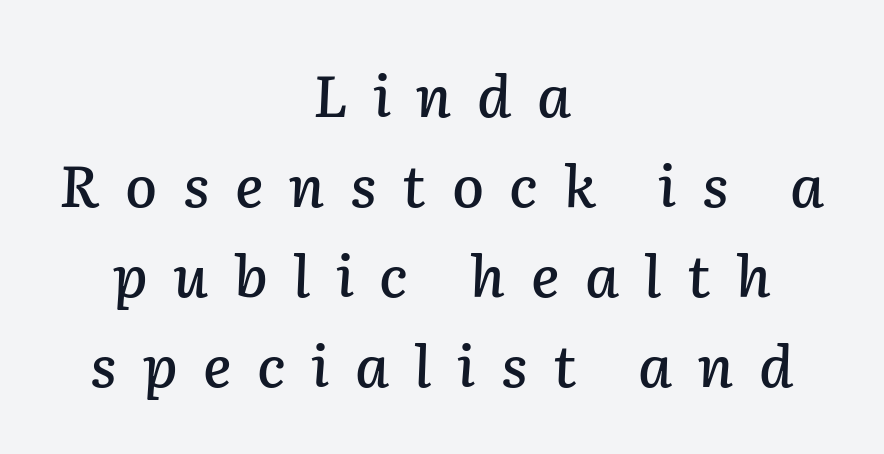
{"italic": "yes", "lean": "right", "slant_degrees": 2, "width": "normal", "stroke_contrast": "low", "x_height": "medium", "monospaced": "no", "underline": "no", "align": "center", "line_spacing": "normal", "line_spacing_ratio": 1.55, "letter_spacing": "wide", "letter_spacing_em": 0.44, "glyph_px": 58}
